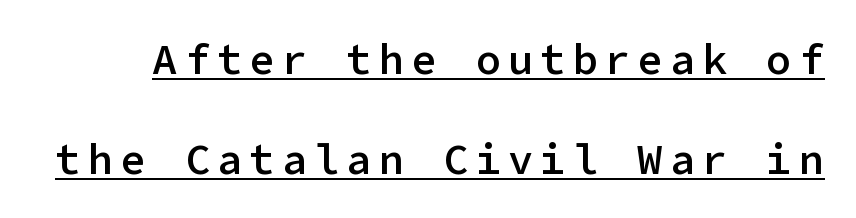
{"serif": "no", "italic": "no", "bold": "semi", "weight": "semibold", "width": "normal", "stroke_contrast": "low", "x_height": "medium", "underline": "yes", "line_spacing": "loose", "line_spacing_ratio": 2.38, "glyph_px": 42}
